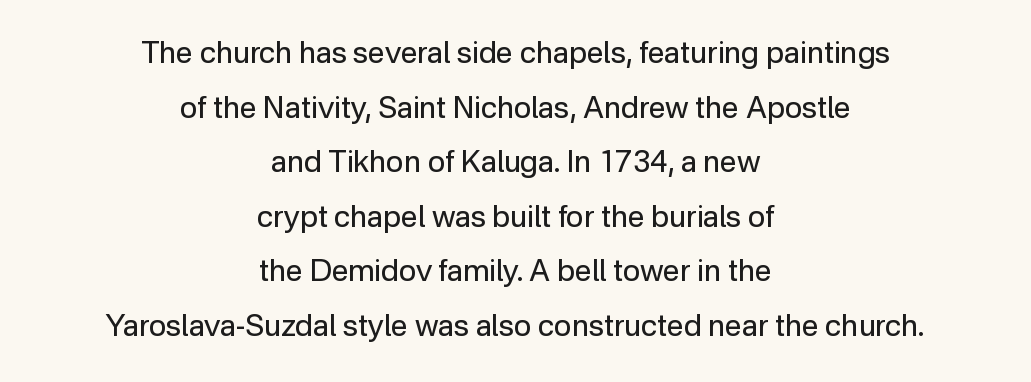
{"serif": "no", "italic": "no", "bold": "no", "weight": "regular", "width": "normal", "stroke_contrast": "low", "x_height": "medium", "monospaced": "no", "underline": "no", "align": "center", "line_spacing_ratio": 1.82, "letter_spacing": "normal", "letter_spacing_em": 0.0, "glyph_px": 30}
